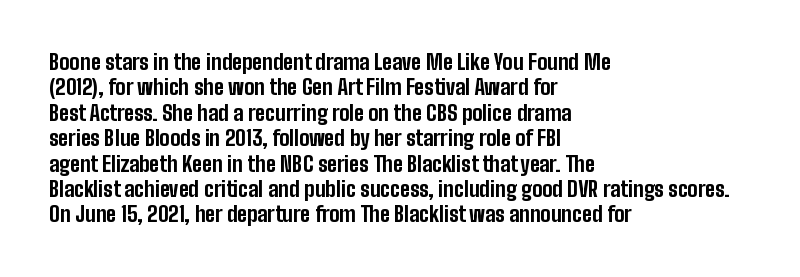
Q: Is the text bold? A: Yes.
Q: Is the text italic (slanted)? A: No, it is upright.
Q: Is the text underlined? A: No.
Q: How is the paragraph aligned? A: Left-aligned.
Q: Is the spacing between letters normal or unusually wide? A: Normal.
